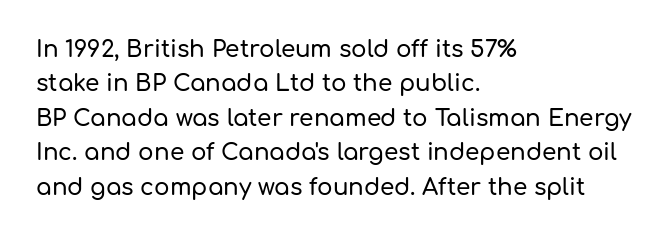
Q: Is the text italic (slanted)? A: No, it is upright.
Q: Is the text underlined? A: No.
Q: How is the paragraph aligned? A: Left-aligned.
Q: Is the spacing between letters normal or unusually wide? A: Normal.
Q: Is the spacing between lines tight, normal or loose? A: Normal.
